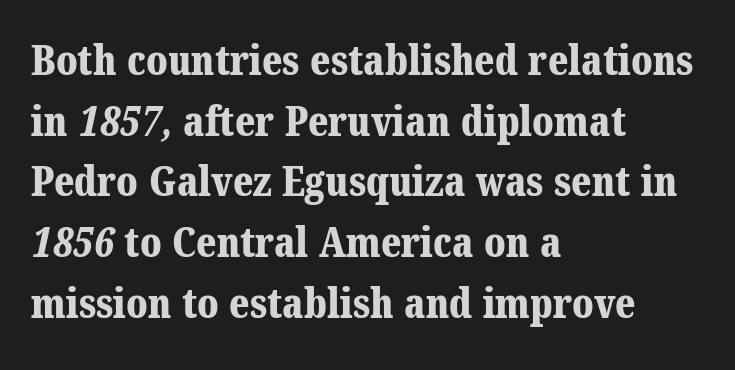
The characters look thick and weighty, a clear bold. This rendering leaves character spacing at its baseline value. The passage is arranged the way most books set body copy — flush left. Each letter keeps its own natural width here, so spacing adapts to shape. Successive baselines arrive at the customary interval.
